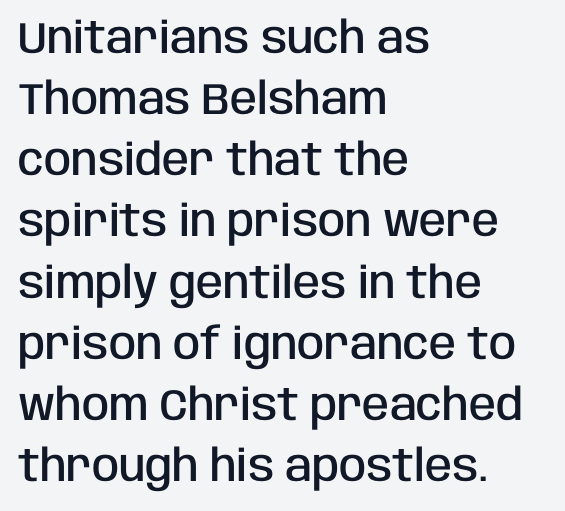
The image shows 44 px semibold, condensed sans-serif type, upright; set left-aligned, normal line spacing (1.39x), normal letter spacing, not underlined; low stroke contrast and a large x-height.
